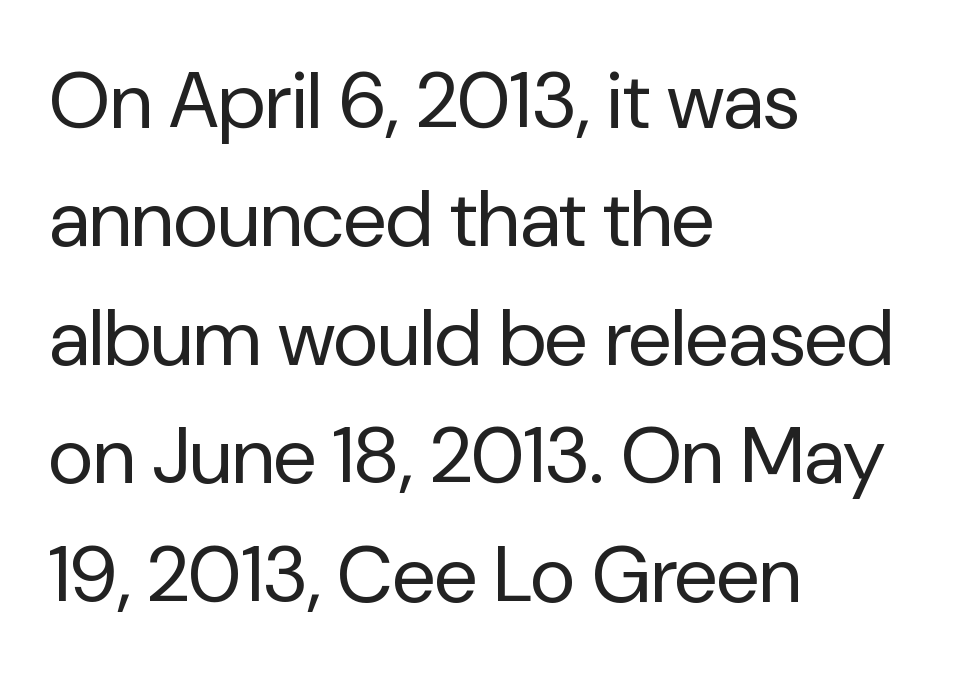
Q: Is the text bold? A: No.
Q: Is the text italic (slanted)? A: No, it is upright.
Q: Is the typeface a serif or a sans-serif typeface? A: Sans-serif.
Q: Is the text underlined? A: No.
Q: How is the paragraph aligned? A: Left-aligned.
Q: Is the spacing between letters normal or unusually wide? A: Normal.
Q: Is the spacing between lines tight, normal or loose? A: Normal.
Q: Width (condensed, normal, or wide)? A: Normal.
Q: Stroke contrast? A: Low.
Q: x-height? A: Medium.
Q: Monospaced? A: No.
